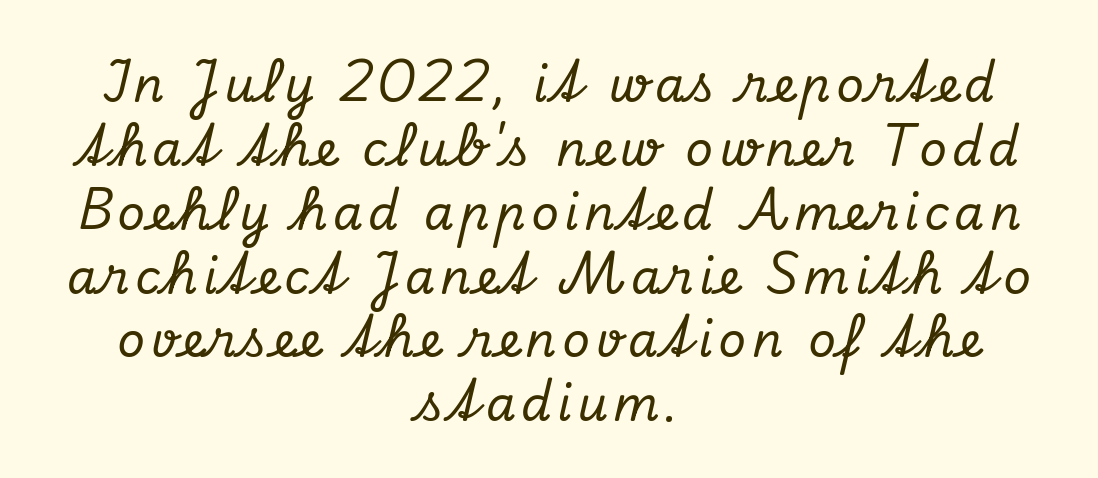
The lines are quadded center. Is the type slanted? Yes — the strokes lean at a clear angle. Each new line begins a customary step beneath the previous one. Letters rest on an invisible, unmarked baseline. The designer went with a serif here, giving each stem small feet.
